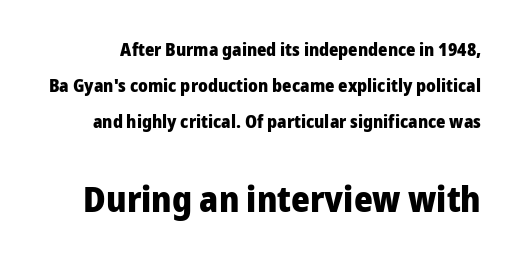
{"serif": "no", "italic": "no", "bold": "yes", "weight": "heavy", "width": "normal", "stroke_contrast": "low", "x_height": "medium", "monospaced": "no", "underline": "no", "line_spacing": "loose", "line_spacing_ratio": 2.0, "letter_spacing": "normal", "letter_spacing_em": 0.0, "larger_block": "second", "size_ratio": 2.0, "glyph_px": 36}
